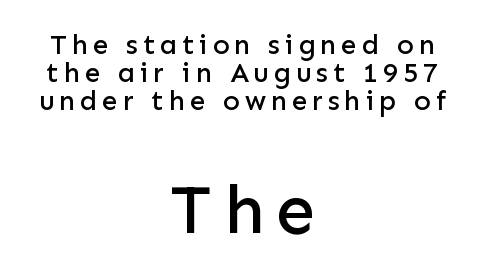
Leftover space on each line is divided equally before and after the words. You can tell it's not italic because the verticals are truly vertical. Note the varied advance widths — an 'i' is clearly narrower than an 'm'. Tightly led — the rows are bunched.
